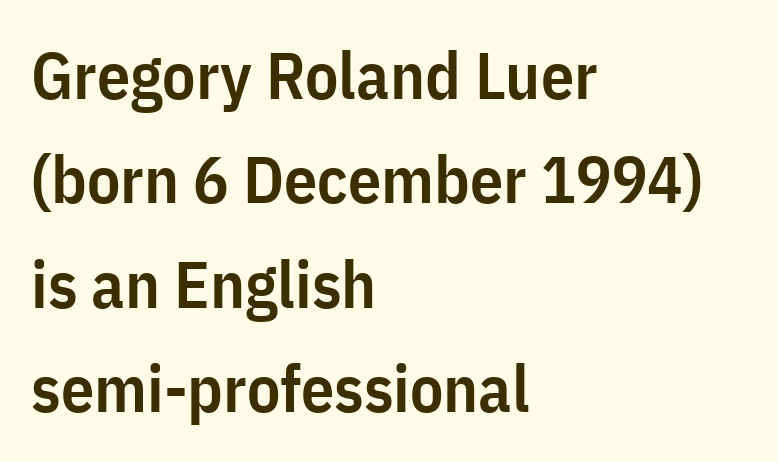
The image shows 66 px semibold, condensed sans-serif type, upright; set left-aligned, normal line spacing (1.58x), normal letter spacing, not underlined; low stroke contrast and a medium x-height.
